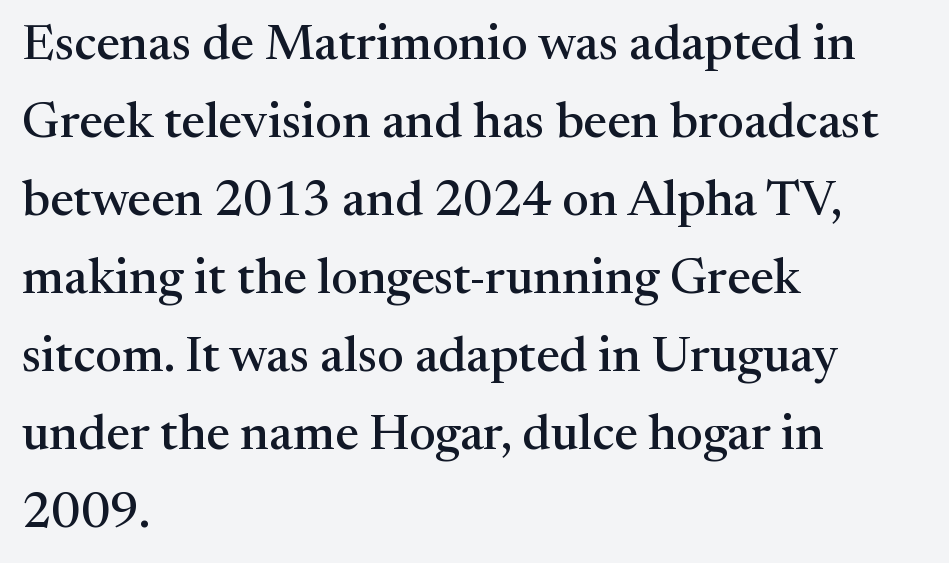
The image shows 50 px serif type, upright; set left-aligned, normal line spacing (1.56x), normal letter spacing, not underlined; medium stroke contrast and a medium x-height.
